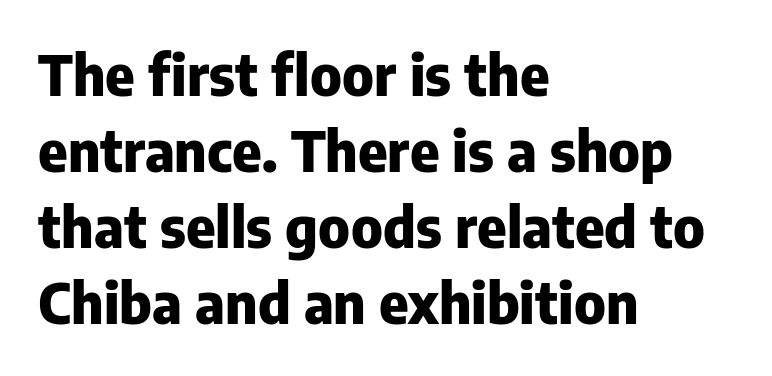
Rows of type keep a routine distance in the vertical direction. Is there any slant? The stems are plumb. Descender tails drop into unmarked territory. The tracking reads as untouched default to a designer's eye. Horizontal alignment here is leftward, the default for most running prose. Font category for this specimen: sans-serif.
